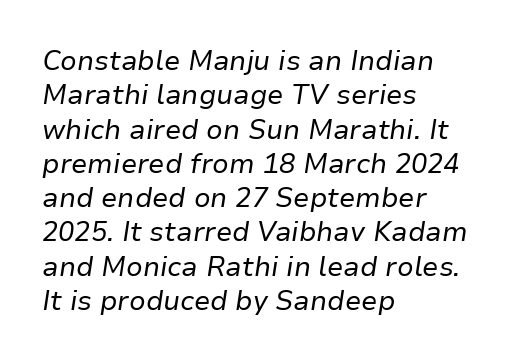
The image shows 27 px text type, italic (leaning right); set left-aligned, normal line spacing (1.27x), normal letter spacing, not underlined.
